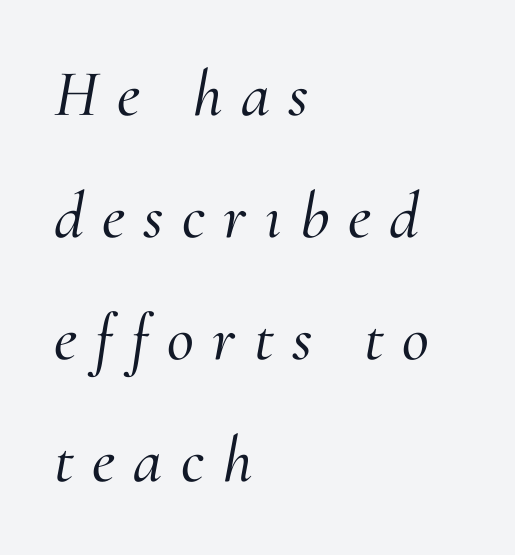
In terms of letterform style, serifs are clearly present. Note the varied advance widths — an 'i' is clearly narrower than an 'm'. The compositor pushed each line to the left boundary. Letters rest on an invisible, unmarked baseline. Tracking here is generous; glyphs stand well apart from one another. The rendering applies a slant to the glyphs.
